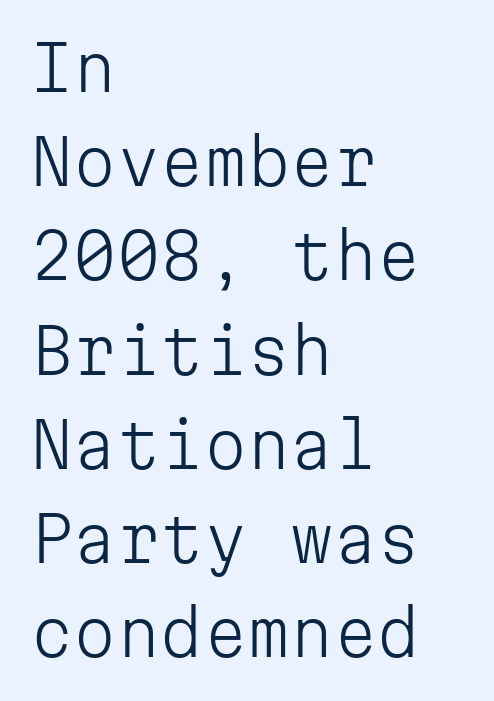
The image shows 62 px light sans-serif type, upright, monospaced; set left-aligned, normal line spacing (1.52x), normal letter spacing, not underlined; low stroke contrast and a medium x-height.
